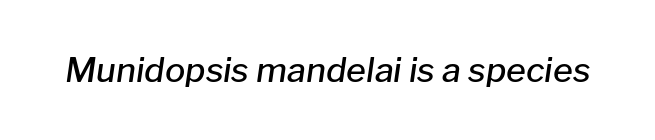
Anything drawn beneath the words? Only blank space. Is the letter spacing exaggerated? No — it looks like the ordinary default. A somewhat darkened texture: the type is semibold rather than bold. Quick note: italic. Is this a fixed-width face? No — the glyphs have proportional, varying widths.
